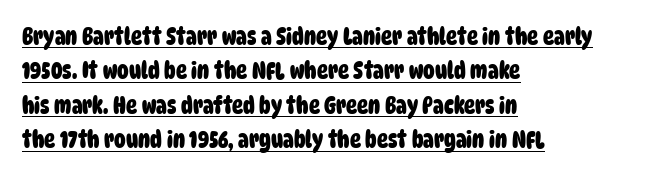
Q: Is the text bold? A: Yes.
Q: Is the text underlined? A: Yes.
Q: How is the paragraph aligned? A: Left-aligned.
Q: Is the spacing between letters normal or unusually wide? A: Normal.
Q: Is the spacing between lines tight, normal or loose? A: Normal.
